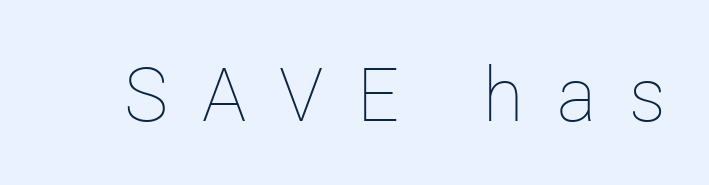
Q: Is the text bold? A: No.
Q: Is the text italic (slanted)? A: No, it is upright.
Q: Is the text underlined? A: No.
Q: Is the spacing between letters normal or unusually wide? A: Unusually wide.
Q: Width (condensed, normal, or wide)? A: Normal.
Q: Stroke contrast? A: Low.
Q: x-height? A: Medium.
Q: Monospaced? A: No.
